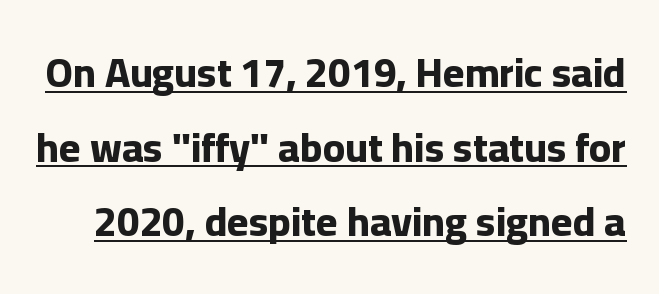
A typesetter would label this face a sans. The typesetter has applied underlining to the passage shown. In terms of posture, this sample is upright. Students, this is bold: see how much ink each stroke carries. Proportional: the letters do not fall into vertical columns. Standard letterfit; no display-style spreading of the glyphs.
